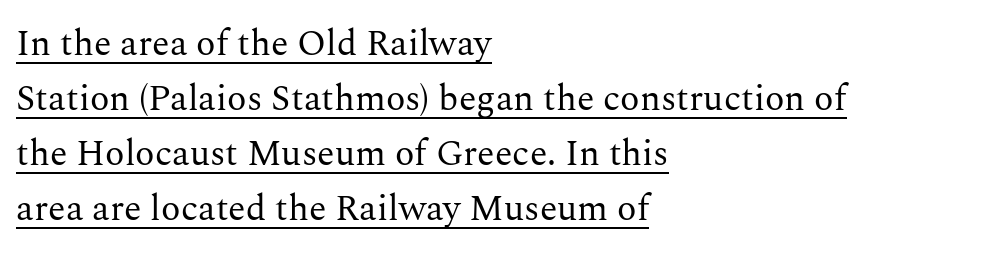
{"serif": "yes", "italic": "no", "bold": "no", "weight": "regular", "width": "normal", "stroke_contrast": "medium", "x_height": "medium", "monospaced": "no", "underline": "yes", "align": "left", "line_spacing": "normal", "line_spacing_ratio": 1.53, "letter_spacing": "normal", "letter_spacing_em": 0.0, "glyph_px": 36}
